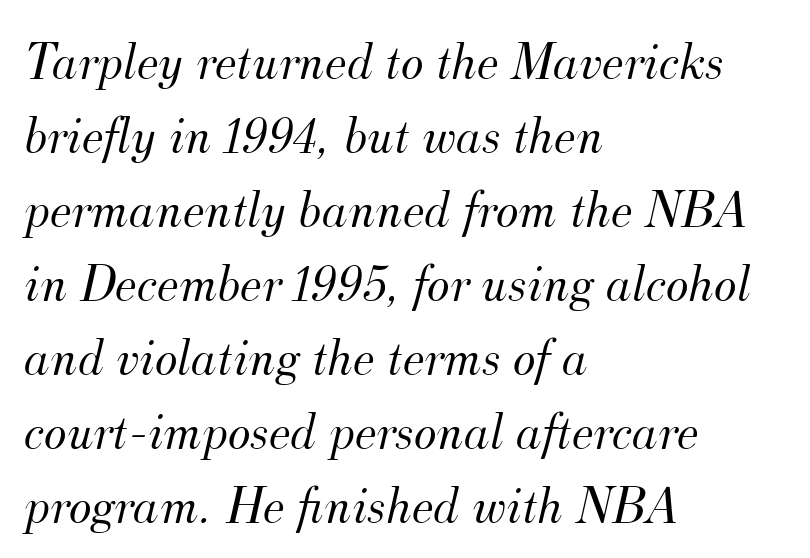
The image shows 54 px light serif type, italic (leaning right); set left-aligned, normal line spacing (1.37x), normal letter spacing, not underlined; medium stroke contrast and a small x-height.
